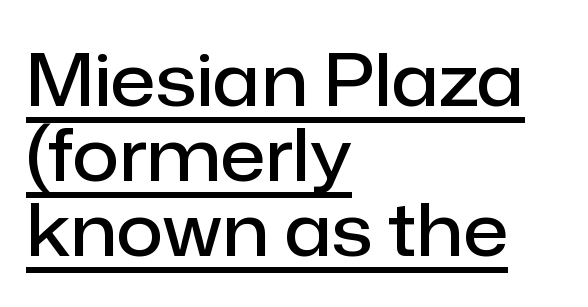
Style check: upright. Proportional: the letters do not fall into vertical columns. The string is rendered with underlining switched on. Cramped leading. Where is the straight margin? On the left. Unlike a traditional serif, this face leaves its strokes unadorned.
